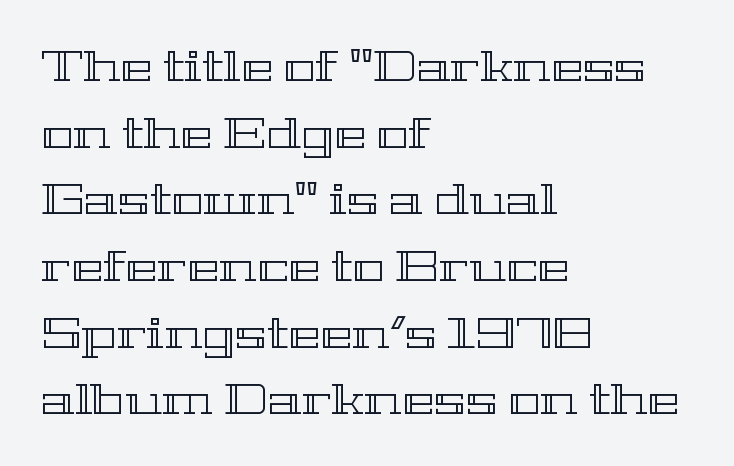
Any mark beneath the type? The region is blank. The vertical gap from one line to the next is medium. Short and long lines alike share a common starting point at left. Honestly, the letter spacing is just normal — you wouldn't notice it. Each letter keeps its own natural width here, so spacing adapts to shape.
